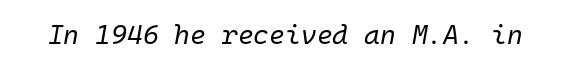
Compared with a typical body face, this is equally light or lighter still. The words here are not underlined. Each word holds together tightly as a unit, with standard inter-letter gaps. The rendering applies a slant to the glyphs.
